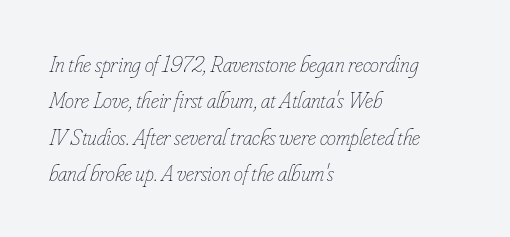
Think standard paragraph weight, or any step lighter than that. The font's italic variant was chosen for this text. Glance below the letters and you will spot only blank space. Reading down the block, your eye returns to a fixed left position each line.
